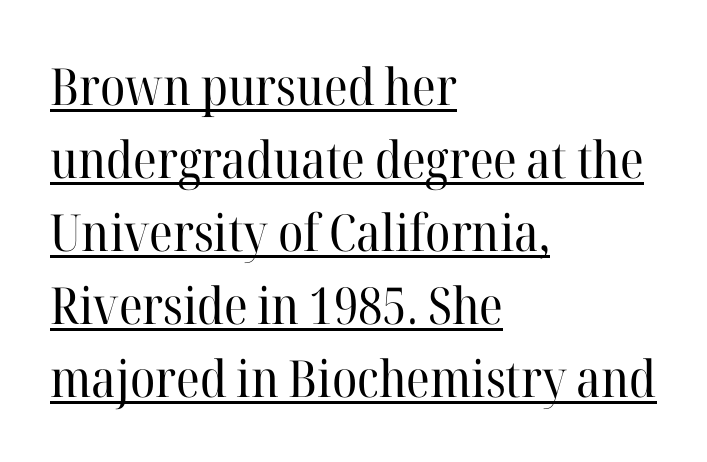
The letters look calm and open, with moderate or lighter stems. This sample carries an underscore along the baseline area. This rendering employs a face with finishing strokes, i.e., a serif. The block of text has a typical density, with ordinary space between rows.
